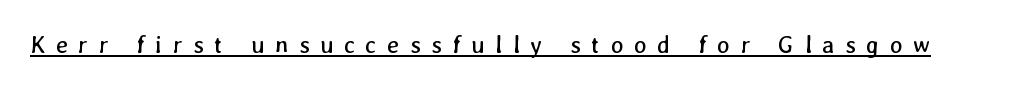
Q: Is the text bold? A: No.
Q: Is the text underlined? A: Yes.
Q: Is the spacing between letters normal or unusually wide? A: Unusually wide.
